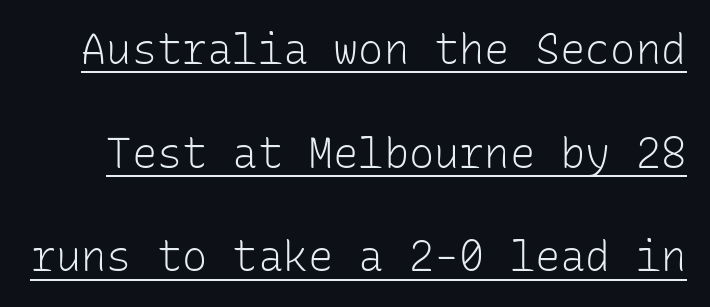
The image shows 42 px light sans-serif type, upright, monospaced; set loose line spacing (2.47x), normal letter spacing, underlined; low stroke contrast and a medium x-height.
